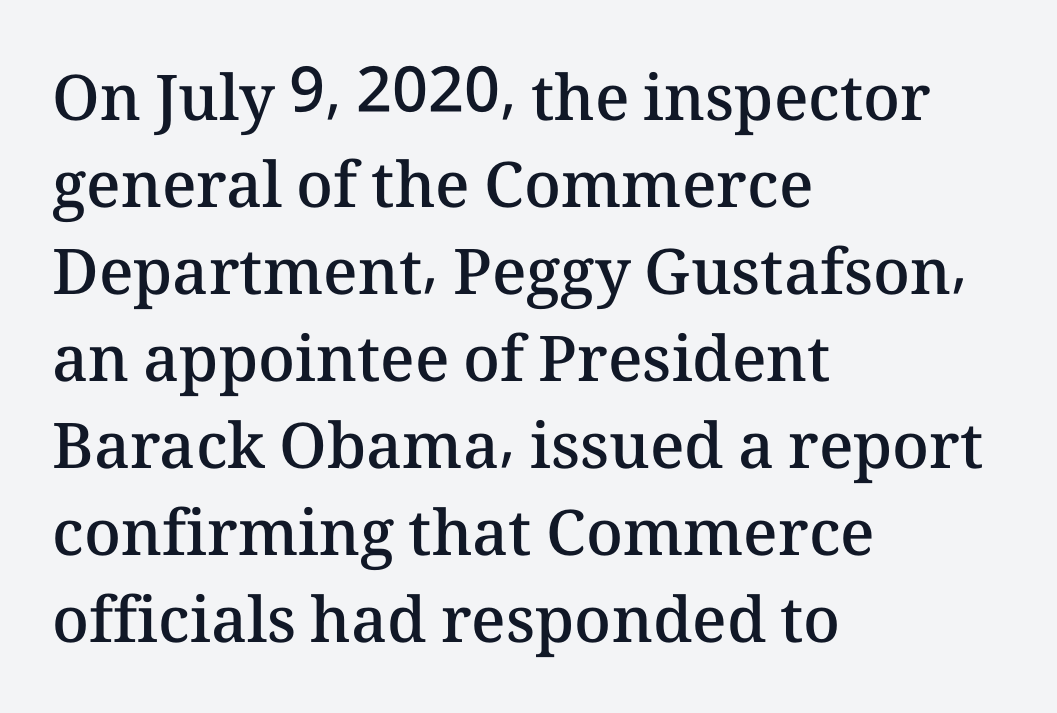
The image shows 63 px semibold type, upright; set left-aligned, normal line spacing (1.38x), normal letter spacing, not underlined; medium stroke contrast and a medium x-height.
